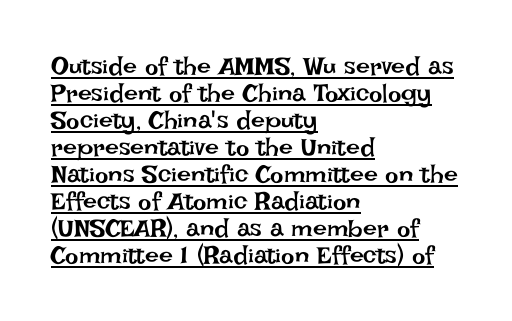
{"italic": "no", "bold": "no", "underline": "yes", "align": "left", "line_spacing": "tight", "line_spacing_ratio": 1.08, "letter_spacing": "normal", "letter_spacing_em": 0.0, "glyph_px": 25}
